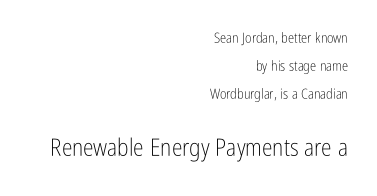
{"italic": "no", "bold": "no", "underline": "no", "align": "right", "line_spacing": "loose", "line_spacing_ratio": 2.0, "letter_spacing": "normal", "letter_spacing_em": 0.0, "larger_block": "second", "size_ratio": 1.71, "glyph_px": 24}
